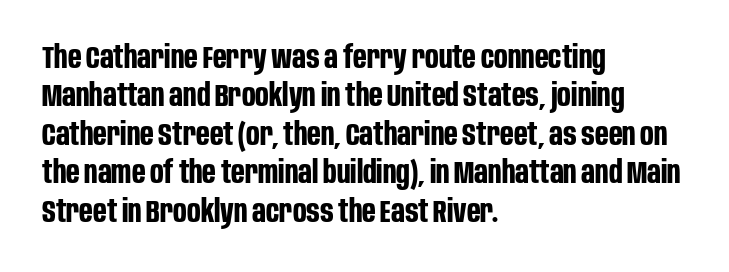
The image shows 32 px bold, condensed sans-serif type, upright; set left-aligned, line spacing 1.2x, normal letter spacing, not underlined; low stroke contrast and a large x-height.
